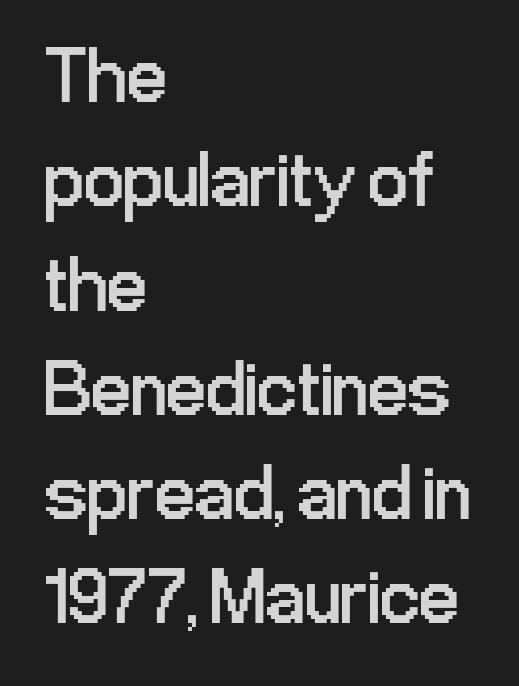
This sample has the flowing, uneven cadence of proportional lettering. Does extra space separate the letters? No, they use regular spacing. This is sans-serif lettering, the kind often seen on screens and signage. The area under the type is left untouched. The space between consecutive lines is moderate.
